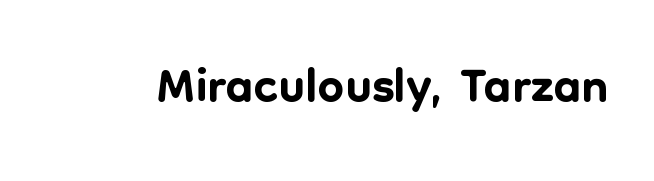
Q: Is the text italic (slanted)? A: No, it is upright.
Q: Is the typeface a serif or a sans-serif typeface? A: Sans-serif.
Q: Is the text underlined? A: No.
Q: Is the spacing between letters normal or unusually wide? A: Normal.
Q: Width (condensed, normal, or wide)? A: Normal.
Q: Stroke contrast? A: Low.
Q: x-height? A: Medium.
Q: Monospaced? A: No.
